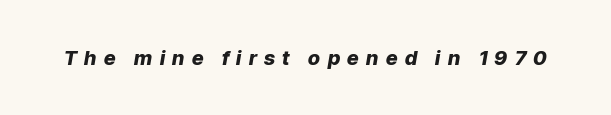
{"italic": "yes", "lean": "right", "slant_degrees": 9, "bold": "yes", "underline": "no", "letter_spacing": "wide", "letter_spacing_em": 0.37, "glyph_px": 20}
